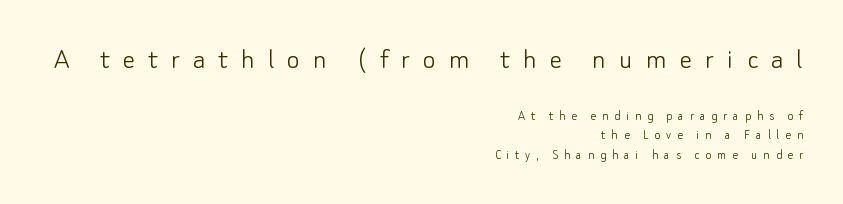
{"serif": "no", "italic": "no", "bold": "no", "weight": "light", "width": "normal", "stroke_contrast": "low", "x_height": "small", "monospaced": "no", "underline": "no", "align": "right", "line_spacing": "normal", "line_spacing_ratio": 1.37, "letter_spacing": "wide", "letter_spacing_em": 0.42, "larger_block": "first", "size_ratio": 2.21, "glyph_px": 31}
